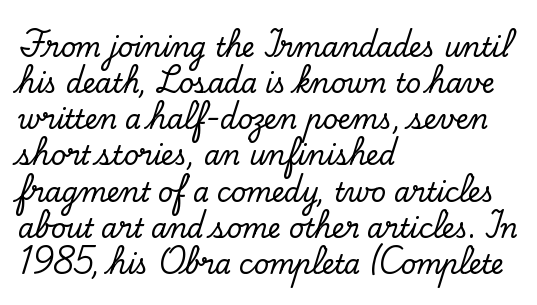
{"underline": "no", "align": "left", "line_spacing": "normal", "line_spacing_ratio": 1.39, "letter_spacing": "normal", "letter_spacing_em": 0.0, "glyph_px": 26}
